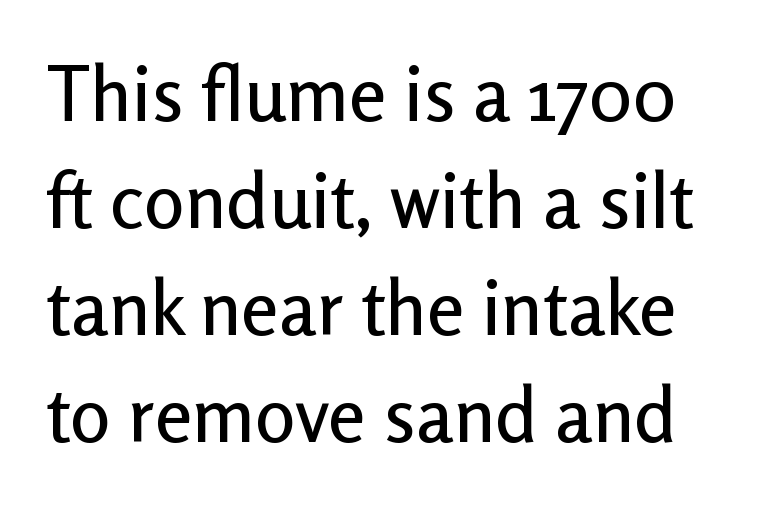
Q: Is the text italic (slanted)? A: No, it is upright.
Q: Is the typeface a serif or a sans-serif typeface? A: Sans-serif.
Q: Is the text underlined? A: No.
Q: Is the spacing between letters normal or unusually wide? A: Normal.
Q: Is the spacing between lines tight, normal or loose? A: Normal.
Q: Width (condensed, normal, or wide)? A: Normal.
Q: Stroke contrast? A: Low.
Q: x-height? A: Medium.
Q: Monospaced? A: No.
